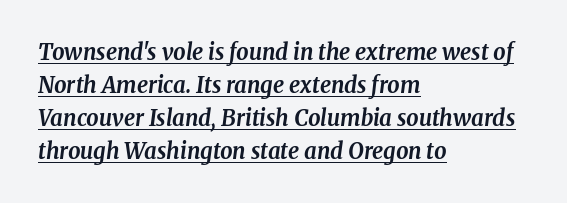
Italic? Definitely — the glyphs are oblique. Layout note: lines flush left. Evenly set lines give the paragraph a standard silhouette. Weight: bold. The tracking reads as untouched default to a designer's eye. The rendering uses the underline text-decoration.
